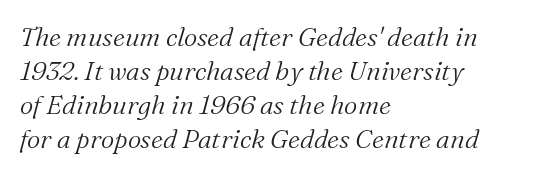
Leading: standard. Clear beneath every line of the passage. Glyph-to-glyph distance matches everyday printed text. This sample uses an oblique cut, with every glyph tilted off the vertical.
